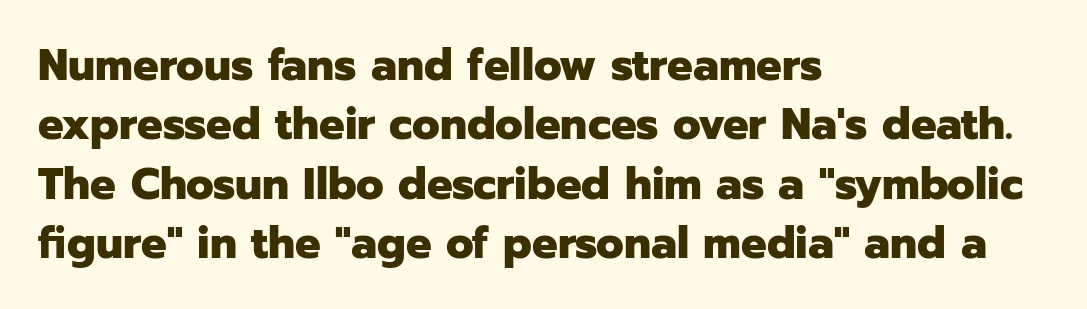
The image shows 45 px heavy sans-serif type, upright; set left-aligned, normal line spacing (1.32x), normal letter spacing, not underlined; low stroke contrast and a medium x-height.
